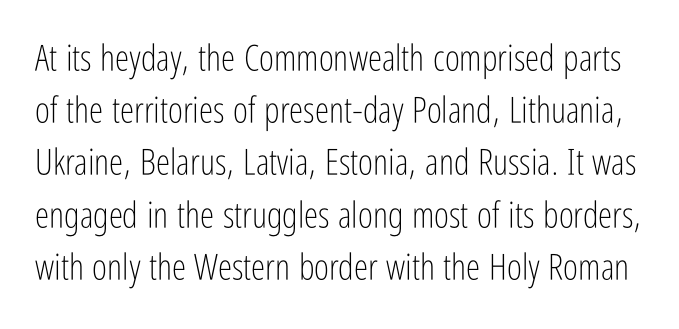
How are the letters spaced? Ordinarily, with no added tracking. Is this a heavy cut? Hardly; it is regular or lighter. This rendering employs a face without finishing strokes, i.e., a sans-serif. Note the varied advance widths — an 'i' is clearly narrower than an 'm'.
